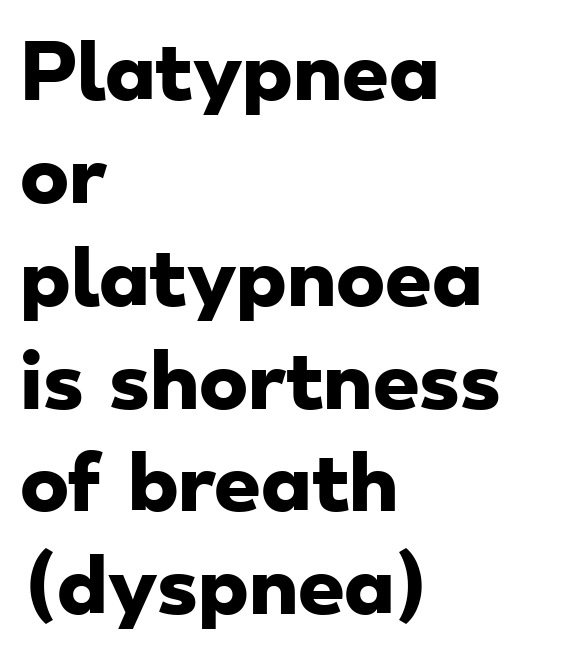
{"serif": "no", "bold": "yes", "weight": "heavy", "width": "wide", "stroke_contrast": "low", "x_height": "small", "monospaced": "no", "underline": "no", "align": "left", "line_spacing": "normal", "line_spacing_ratio": 1.39, "letter_spacing": "normal", "letter_spacing_em": 0.0, "glyph_px": 74}
